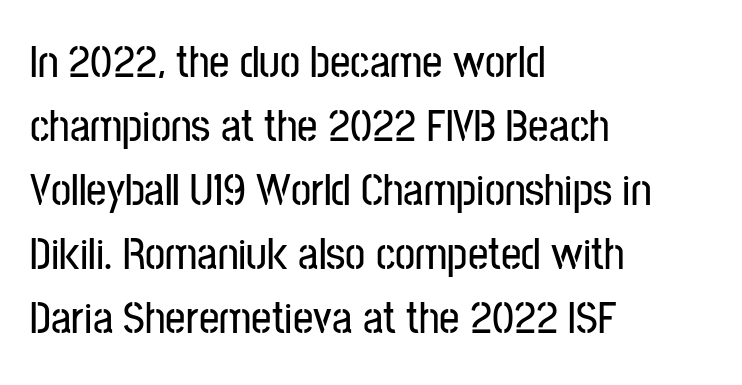
Q: Is the text italic (slanted)? A: No, it is upright.
Q: Is the typeface a serif or a sans-serif typeface? A: Sans-serif.
Q: Is the text underlined? A: No.
Q: How is the paragraph aligned? A: Left-aligned.
Q: Is the spacing between letters normal or unusually wide? A: Normal.
Q: Is the spacing between lines tight, normal or loose? A: Normal.
Q: Width (condensed, normal, or wide)? A: Condensed.
Q: Stroke contrast? A: Low.
Q: x-height? A: Medium.
Q: Monospaced? A: No.
